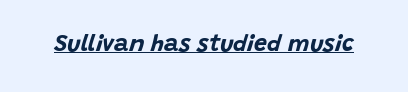
The glyphs have the mass of a bold cut. This sample uses plain, unmodified letter spacing. This is oblique type, the kind used for emphasis or titles. These characters rest on top of a visible drawn line.
